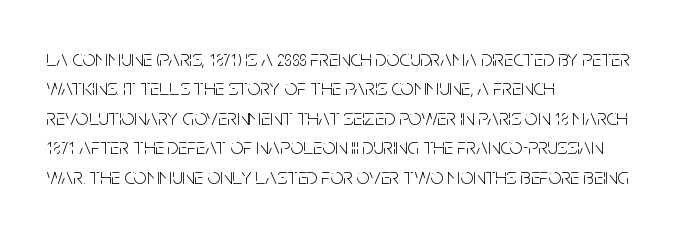
It's the straight-up-and-down kind of type. The face used here is rendered with its standard letterfit. The setting favours the left margin, as ordinary paragraphs usually do. This is not heavy type; no bold has been used. Interline gaps are of average width in this sample.
